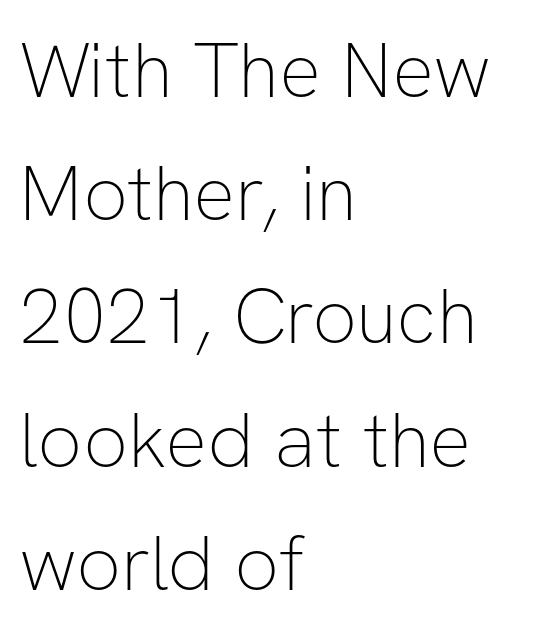
The space beneath each line is pristine and unruled. Honestly, the row spacing looks completely unremarkable. A typesetter would label this face a sans. Think standard paragraph weight, or any step lighter than that.
